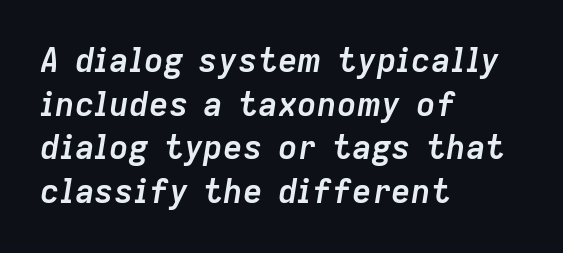
Q: Is the text bold? A: Yes.
Q: Is the text italic (slanted)? A: Yes, it leans right by about 9 degrees.
Q: Is the text underlined? A: No.
Q: How is the paragraph aligned? A: Left-aligned.
Q: Is the spacing between letters normal or unusually wide? A: Normal.
Q: Is the spacing between lines tight, normal or loose? A: Normal.
Q: Width (condensed, normal, or wide)? A: Normal.
Q: Stroke contrast? A: Low.
Q: x-height? A: Medium.
Q: Monospaced? A: No.
